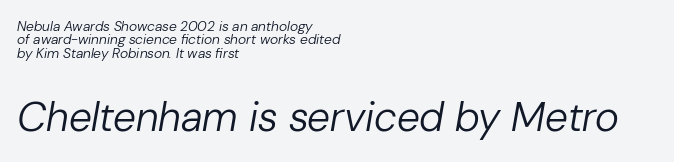
The image shows 41 px regular-weight type, italic (leaning right); set left-aligned, tight line spacing (0.96x), normal letter spacing, not underlined; the second (bottom) block is 2.93x larger; low stroke contrast and a medium x-height.
